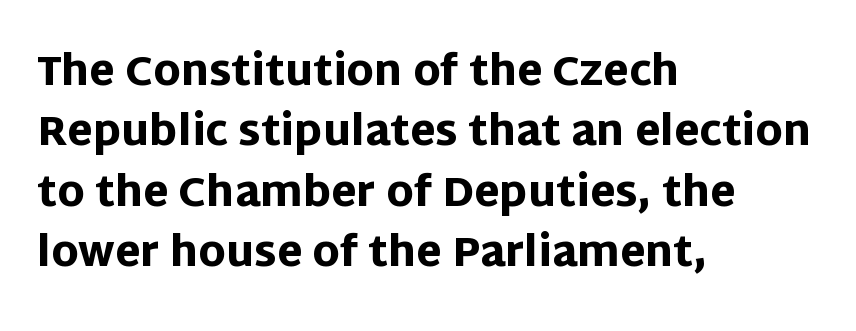
{"serif": "no", "italic": "no", "bold": "yes", "weight": "heavy", "width": "normal", "stroke_contrast": "low", "x_height": "large", "monospaced": "no", "underline": "no", "align": "left", "line_spacing": "normal", "line_spacing_ratio": 1.47, "letter_spacing": "normal", "letter_spacing_em": 0.0, "glyph_px": 41}
